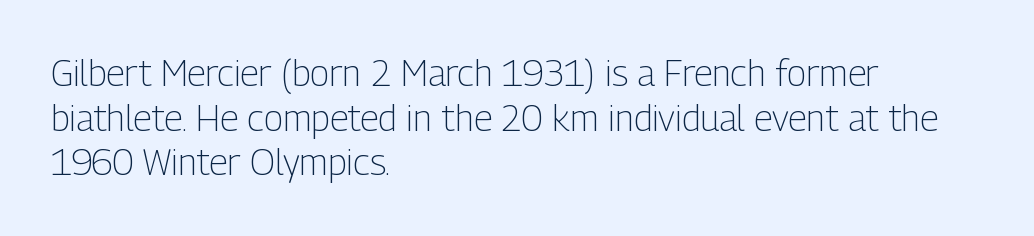
The image shows 36 px light, condensed sans-serif type, upright; set left-aligned, line spacing 1.24x, normal letter spacing, not underlined; low stroke contrast and a medium x-height.
